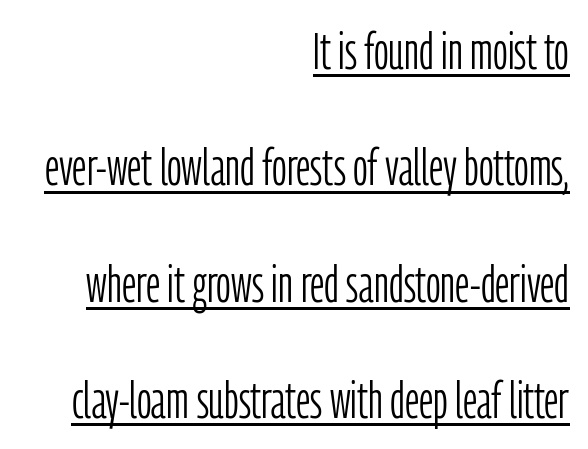
The image shows 51 px light, condensed sans-serif type, upright; set right-aligned, loose line spacing (2.28x), normal letter spacing, underlined; low stroke contrast and a medium x-height.
